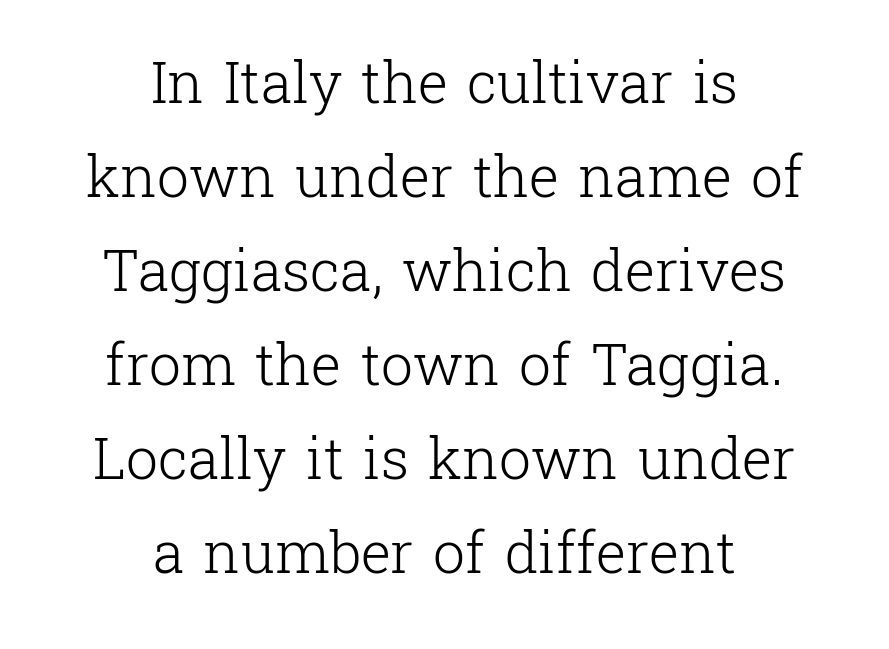
The image shows 57 px light serif type, upright; set centered, normal line spacing (1.65x), normal letter spacing, not underlined; low stroke contrast and a medium x-height.
